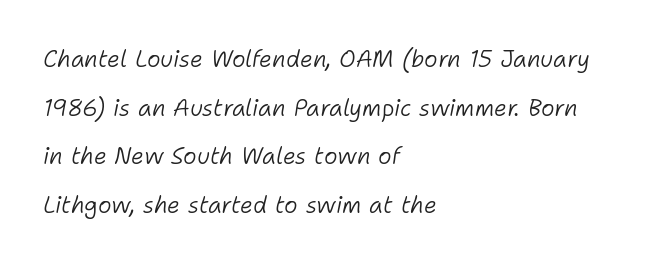
The compositor pushed each line to the left boundary. In terms of letterspacing, this is plain default setting. There's an unmistakable incline to the writing here. Check under the words: just untouched page. Is there much room between lines? Yes — plenty of vertical air separates them. The font is comparable to plain body text, perhaps lighter.
